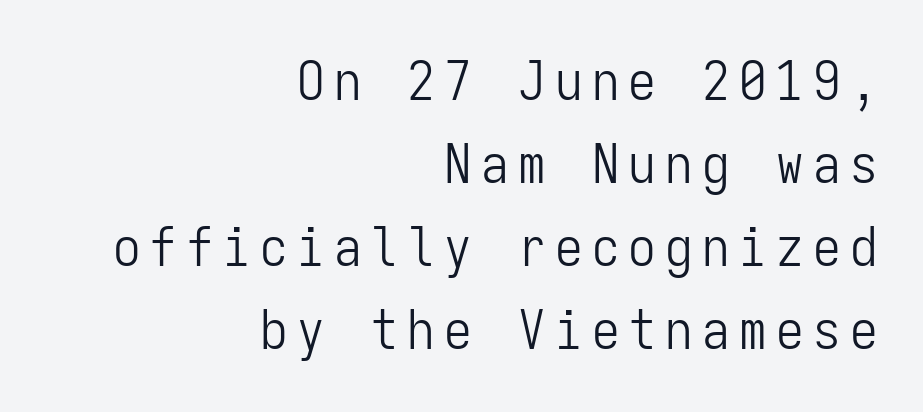
The image shows 55 px light, condensed sans-serif type, upright, monospaced; set right-aligned, normal line spacing (1.51x), not underlined; low stroke contrast and a medium x-height.
